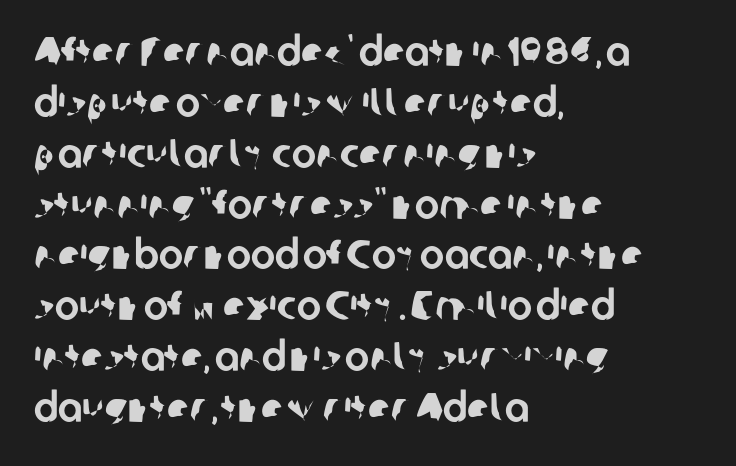
Q: Is the typeface a serif or a sans-serif typeface? A: Sans-serif.
Q: Is the text underlined? A: No.
Q: How is the paragraph aligned? A: Left-aligned.
Q: Is the spacing between letters normal or unusually wide? A: Normal.
Q: Width (condensed, normal, or wide)? A: Normal.
Q: Stroke contrast? A: Low.
Q: x-height? A: Medium.
Q: Monospaced? A: No.
